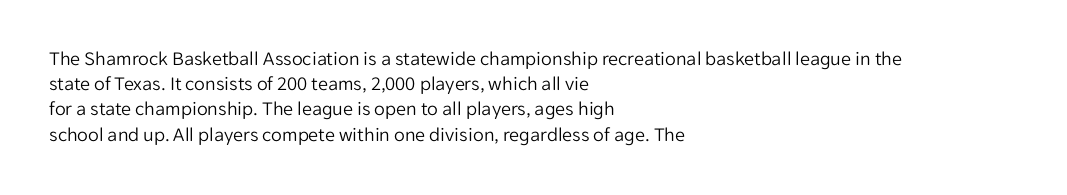
{"italic": "no", "bold": "no", "underline": "no", "align": "left", "line_spacing": "normal", "line_spacing_ratio": 1.26, "letter_spacing": "normal", "letter_spacing_em": 0.0, "glyph_px": 20}
